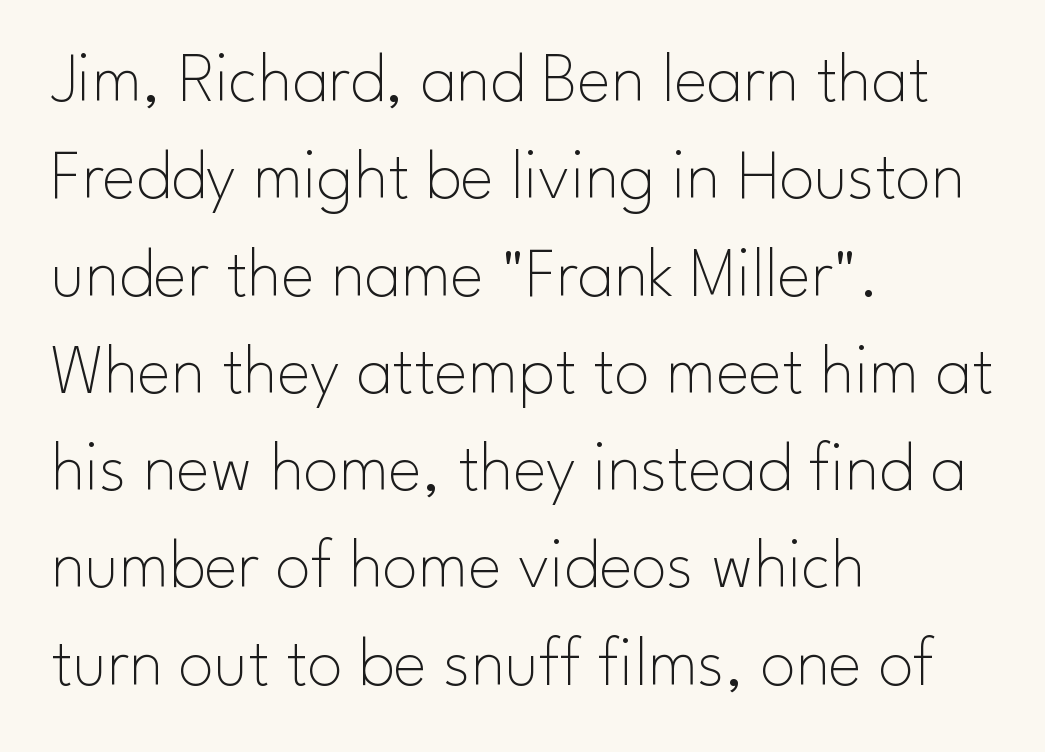
The image shows 71 px thin sans-serif type, upright; set left-aligned, normal line spacing (1.37x), normal letter spacing, not underlined; low stroke contrast and a small x-height.
